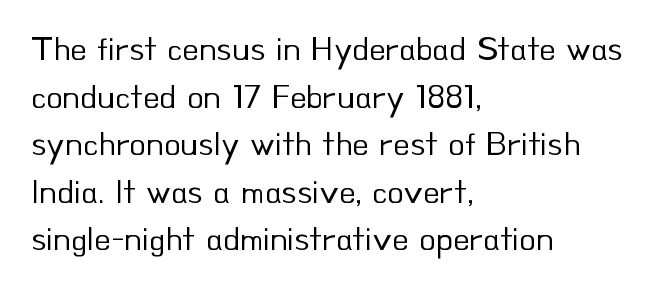
The image shows 34 px regular-weight sans-serif type, upright; set left-aligned, normal line spacing (1.4x), normal letter spacing, not underlined; low stroke contrast and a small x-height.
